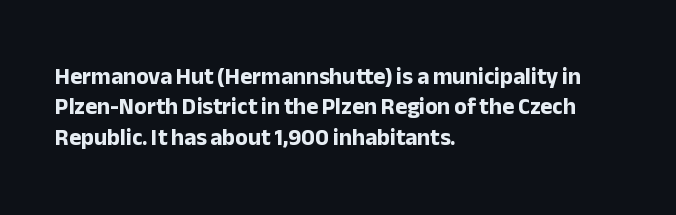
Each word holds together tightly as a unit, with standard inter-letter gaps. Typeset ragged right — the left edge is the straight one. Has an underline been added? It has not. The passage shown stacks its lines at a standard gap. A typesetter would mark this as roman, not italic. The passage shown is emphatically bold.
